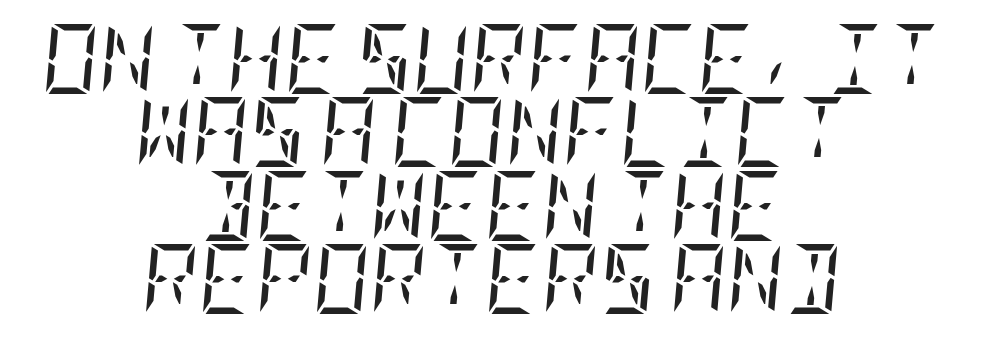
The image shows 70 px regular-weight, condensed serif type, italic (leaning right); set centered, tight line spacing (1.05x), normal letter spacing, not underlined; low stroke contrast and a large x-height.
